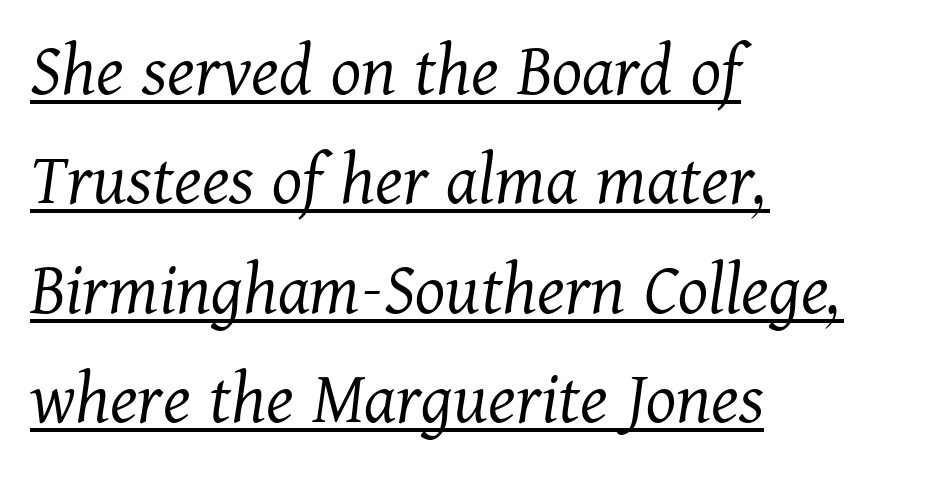
The horizontal fit of the characters is conventional and even. Typographically, this falls in the serif category. Casual observation: everything's shoved over to the left. No letter is thick-stroked: the sample isn't bold.
